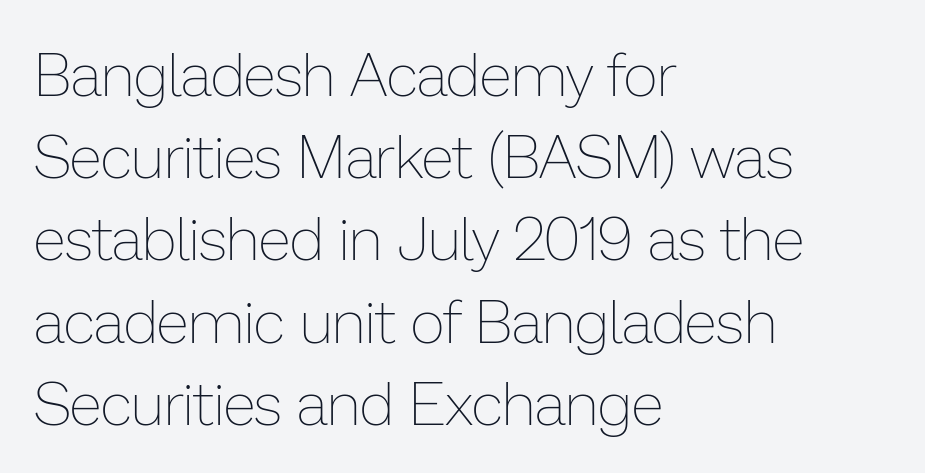
{"italic": "no", "bold": "no", "weight": "thin", "width": "normal", "stroke_contrast": "low", "x_height": "medium", "monospaced": "no", "underline": "no", "align": "left", "line_spacing": "normal", "line_spacing_ratio": 1.37, "letter_spacing": "normal", "letter_spacing_em": 0.0, "glyph_px": 60}
